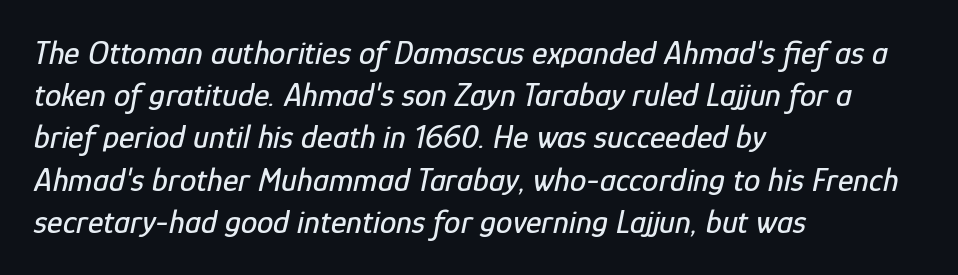
The image shows 33 px condensed type, italic (leaning right); set left-aligned, normal line spacing (1.28x), normal letter spacing, not underlined; low stroke contrast and a medium x-height.
